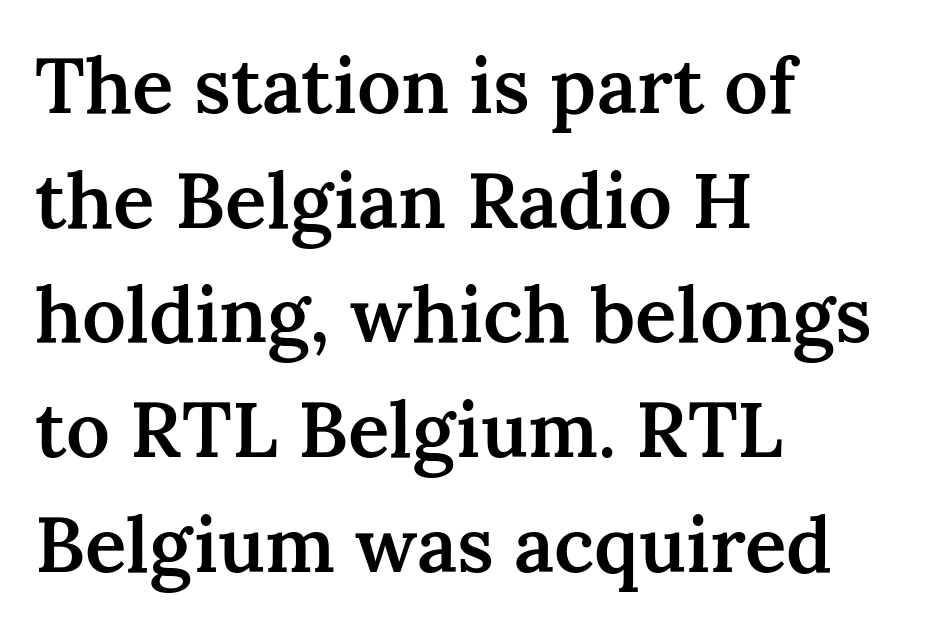
Q: Is the text bold? A: Semi-bold.
Q: Is the text italic (slanted)? A: No, it is upright.
Q: Is the typeface a serif or a sans-serif typeface? A: Serif.
Q: Is the text underlined? A: No.
Q: How is the paragraph aligned? A: Left-aligned.
Q: Is the spacing between letters normal or unusually wide? A: Normal.
Q: Is the spacing between lines tight, normal or loose? A: Normal.
Q: Width (condensed, normal, or wide)? A: Normal.
Q: Stroke contrast? A: Medium.
Q: x-height? A: Medium.
Q: Monospaced? A: No.
